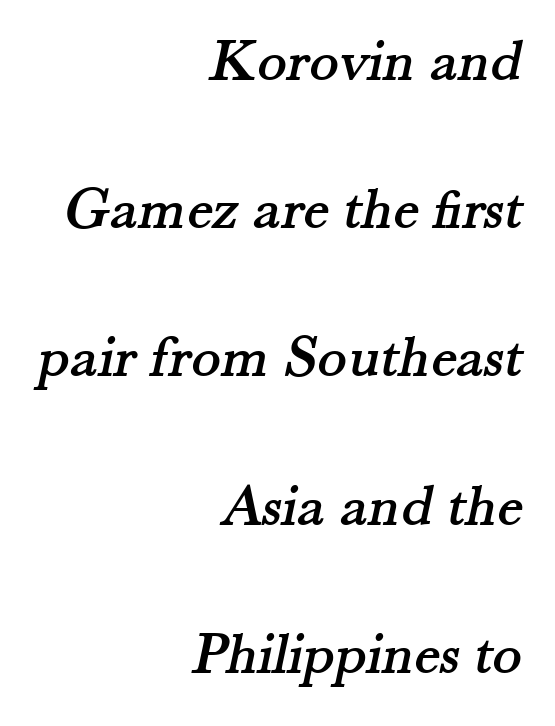
Q: Is the typeface a serif or a sans-serif typeface? A: Serif.
Q: Is the text underlined? A: No.
Q: How is the paragraph aligned? A: Right-aligned.
Q: Is the spacing between letters normal or unusually wide? A: Normal.
Q: Is the spacing between lines tight, normal or loose? A: Loose.
Q: Width (condensed, normal, or wide)? A: Normal.
Q: Stroke contrast? A: Medium.
Q: x-height? A: Small.
Q: Monospaced? A: No.
